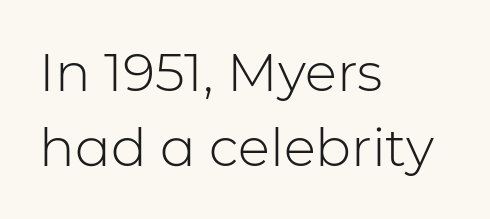
Q: Is the text bold? A: No.
Q: Is the text italic (slanted)? A: No, it is upright.
Q: Is the typeface a serif or a sans-serif typeface? A: Sans-serif.
Q: Is the text underlined? A: No.
Q: How is the paragraph aligned? A: Left-aligned.
Q: Is the spacing between letters normal or unusually wide? A: Normal.
Q: Is the spacing between lines tight, normal or loose? A: Normal.
Q: Width (condensed, normal, or wide)? A: Normal.
Q: Stroke contrast? A: Low.
Q: x-height? A: Medium.
Q: Monospaced? A: No.
